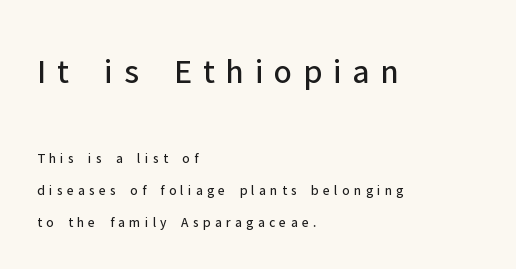
Q: Is the text bold? A: No.
Q: Is the text italic (slanted)? A: No, it is upright.
Q: Is the typeface a serif or a sans-serif typeface? A: Sans-serif.
Q: Is the text underlined? A: No.
Q: How is the paragraph aligned? A: Left-aligned.
Q: Is the spacing between letters normal or unusually wide? A: Unusually wide.
Q: Is the spacing between lines tight, normal or loose? A: Loose.
Q: Which block of text is set in a larger size, the first (top) or the second (bottom)? A: The first (top) one.
Q: Width (condensed, normal, or wide)? A: Normal.
Q: Stroke contrast? A: Low.
Q: x-height? A: Medium.
Q: Monospaced? A: No.
